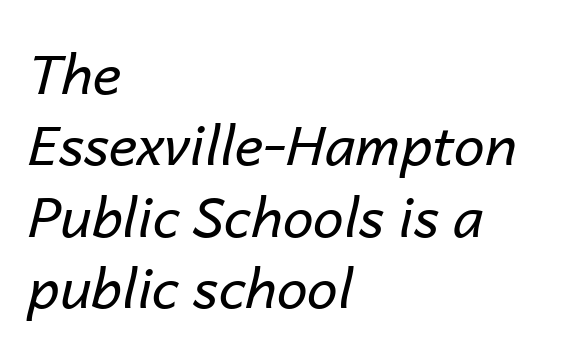
It's the slanting kind of type. Students, observe: this is what conventionally led text looks like. Check under the words: just untouched page. Each word holds together tightly as a unit, with standard inter-letter gaps. The strokes are not fattened; the text isn't bold.
